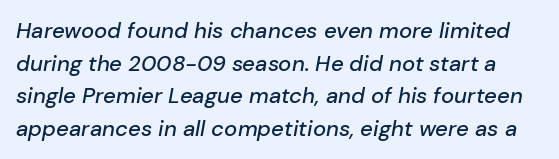
Plain, unruled lines of type. In terms of leading, this rendering sits right in the middle. The font's italic variant was chosen for this text. Does extra space separate the letters? No, they use regular spacing.
